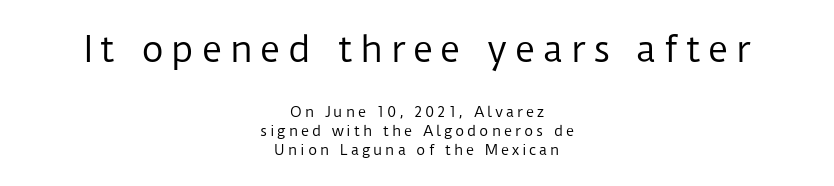
{"serif": "no", "italic": "no", "bold": "no", "weight": "regular", "width": "normal", "stroke_contrast": "low", "x_height": "medium", "monospaced": "no", "underline": "no", "align": "center", "line_spacing": "normal", "line_spacing_ratio": 1.36, "letter_spacing": "wide", "letter_spacing_em": 0.21, "larger_block": "first", "size_ratio": 2.5, "glyph_px": 35}
